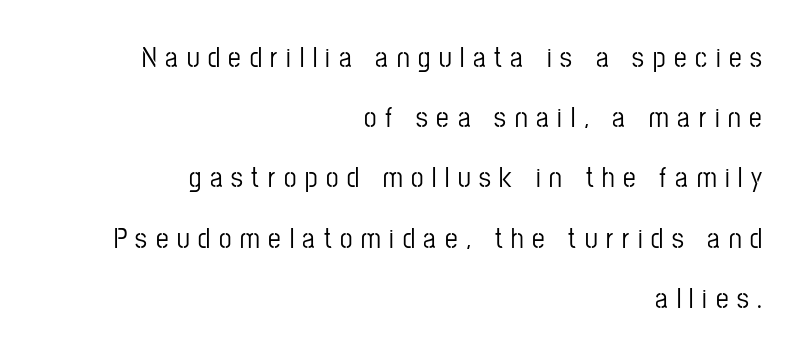
Only glyphs here, with clear space below each row. Does the type have serifs? No, each stem ends abruptly. Think of a printed novel: that variable character pitch is what you see here. The space between consecutive lines is lavish. Horizontally, the lines are justified to the trailing edge only. Short note: letters widely spaced.
